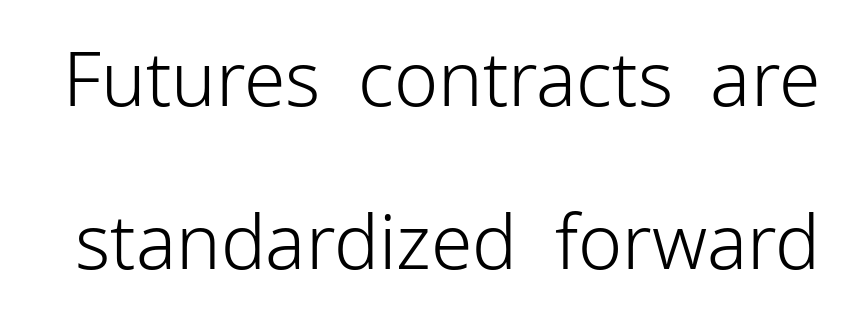
{"serif": "no", "italic": "no", "bold": "no", "weight": "light", "width": "normal", "stroke_contrast": "low", "x_height": "medium", "monospaced": "no", "underline": "no", "line_spacing": "loose", "line_spacing_ratio": 2.17, "letter_spacing": "normal", "letter_spacing_em": 0.0, "glyph_px": 75}
